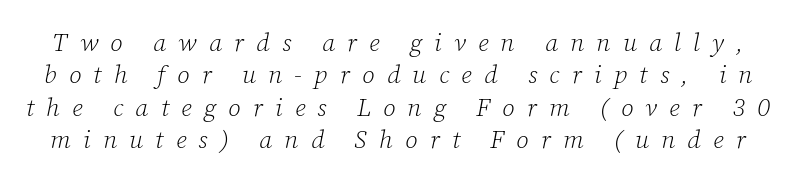
Q: Is the text bold? A: No.
Q: Is the text italic (slanted)? A: Yes, it leans right by about 12 degrees.
Q: Is the text underlined? A: No.
Q: Is the spacing between letters normal or unusually wide? A: Unusually wide.
Q: Is the spacing between lines tight, normal or loose? A: Normal.
